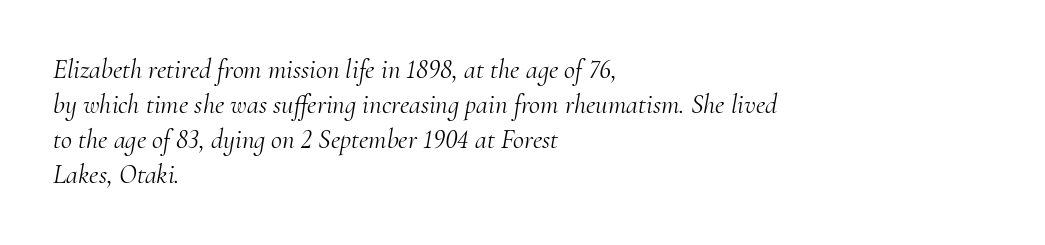
{"italic": "yes", "lean": "right", "slant_degrees": 10, "bold": "no", "underline": "no", "align": "left", "line_spacing": "normal", "line_spacing_ratio": 1.3, "letter_spacing": "normal", "letter_spacing_em": 0.0, "glyph_px": 27}
